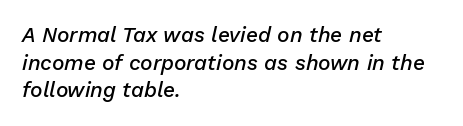
The image shows 21 px text type, italic (leaning right); set left-aligned, normal line spacing (1.31x), normal letter spacing, not underlined.
